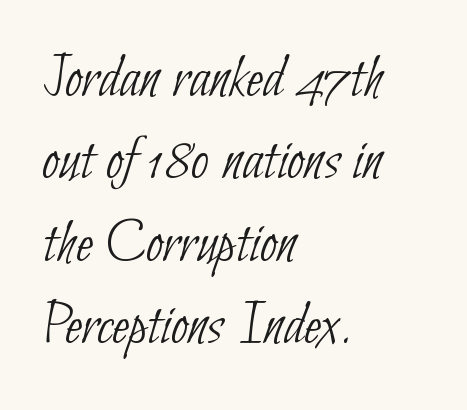
Stroke mass is kept to a normal reading level or below. What's the leading like? Ordinary, nothing unusual. Teacher's note: observe the even left margin — that is flush-left alignment. The letters advance in unequal steps, a hallmark of proportional type. Tracking here is standard; glyphs follow each other at the usual distance.
